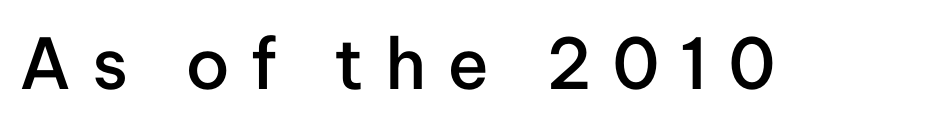
{"serif": "no", "italic": "no", "bold": "semi", "weight": "semibold", "width": "normal", "stroke_contrast": "low", "x_height": "medium", "monospaced": "no", "underline": "no", "letter_spacing": "wide", "letter_spacing_em": 0.29, "glyph_px": 70}
